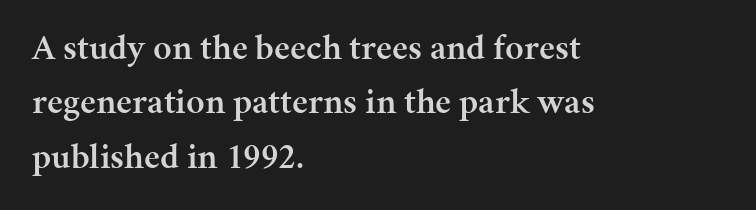
Students, observe: this is what conventionally led text looks like. Spacing between characters is what you'd get straight out of the box. Look at the bottom of the vertical strokes: they flare into serifs here. The axis of the letterforms is exactly vertical. Each row of text sits above clean, open space.
